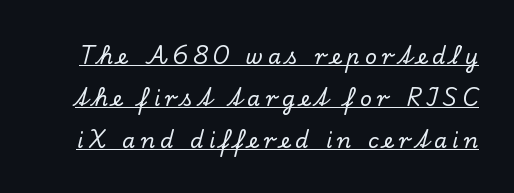
The image shows 21 px text type; set loose line spacing (2.0x), unusually wide letter spacing (+0.25 em), underlined.
